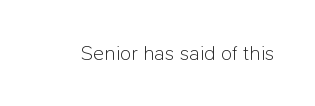
The image shows 21 px text type, upright; set normal letter spacing, not underlined.
